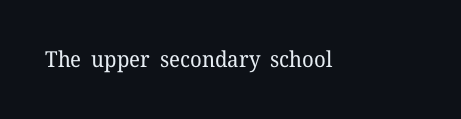
Q: Is the text bold? A: No.
Q: Is the text italic (slanted)? A: No, it is upright.
Q: Is the text underlined? A: No.
Q: Is the spacing between letters normal or unusually wide? A: Normal.
